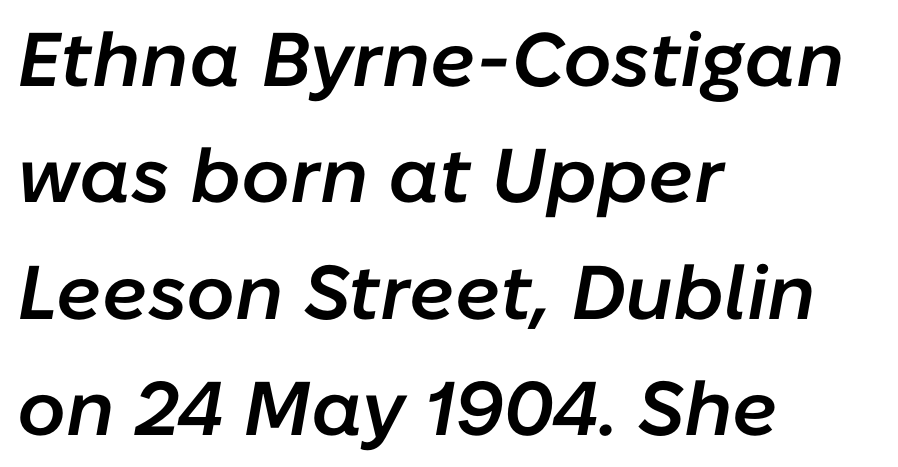
These lines carry some extra weight — a demibold, not a full bold. Default kerning and tracking; the words read as compact shapes. Note the varied advance widths — an 'i' is clearly narrower than an 'm'. The leading is moderate, giving the passage an even texture. Slanted lettering throughout.
